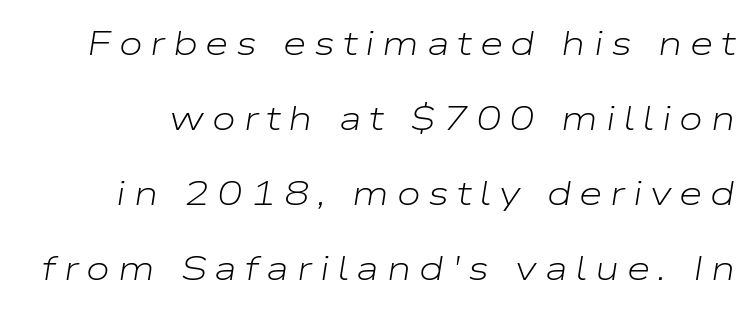
Tracking value appears strongly positive — letters spread wide. Is the type heavy? It reads as light-to-regular instead. Each row of text sits above clean, open space. In terms of posture, this sample is oblique.
